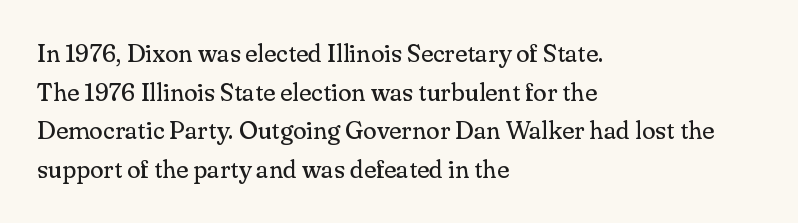
The image shows 25 px text type, upright; set left-aligned, normal line spacing (1.55x), normal letter spacing, not underlined.
